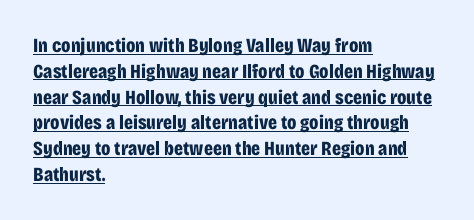
The image shows 20 px bold type, upright; set left-aligned, normal line spacing (1.29x), normal letter spacing, underlined.
